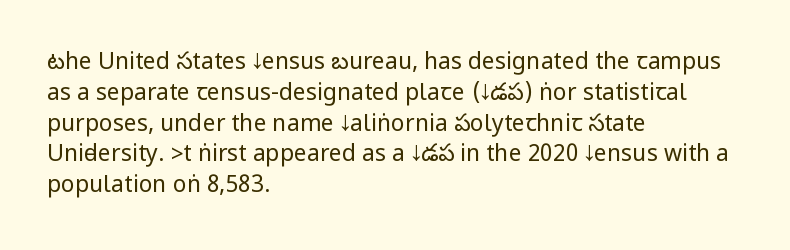
Descenders are the only things crossing below the line. The font sits on the lighter half of the weight spectrum, regular included. Does the copy run flush right? No — it runs flush left. Vertically, the passage feels balanced, rows spaced as you'd expect.
